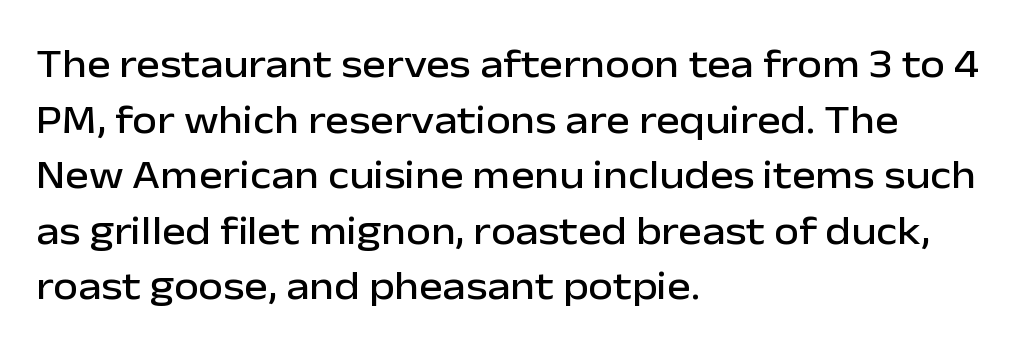
The image shows 40 px sans-serif type, upright; set left-aligned, normal line spacing (1.39x), normal letter spacing, not underlined; low stroke contrast and a medium x-height.
